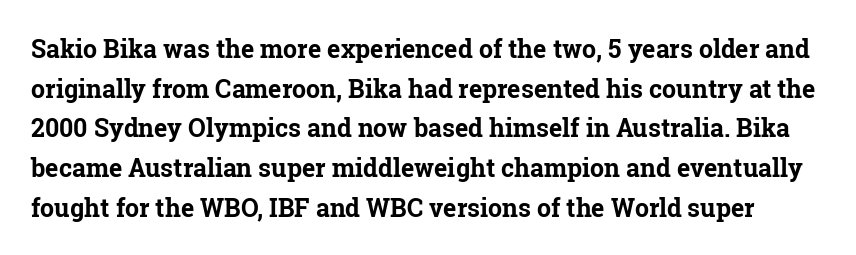
The image shows 25 px bold type, upright; set normal line spacing (1.59x), normal letter spacing, not underlined.
